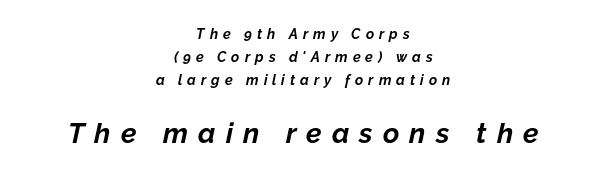
The image shows 28 px bold type, italic (leaning right); set centered, normal line spacing (1.64x), unusually wide letter spacing (+0.36 em), not underlined; the second (bottom) block is 2.0x larger; low stroke contrast and a medium x-height.
